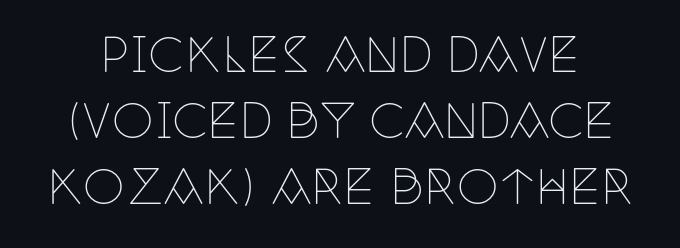
Each row of text sits above clean, open space. Does the leading feel generous? No, just average. Looks like regular typesetting: each glyph gets only the width it needs. Old-style or modern, the face here clearly has serifs. The specimen reads as upright at a glance.
